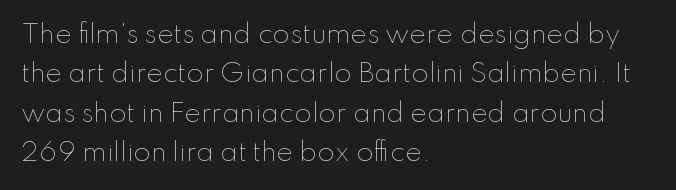
The image shows 25 px text type, upright; set left-aligned, normal line spacing (1.58x), normal letter spacing, not underlined.
